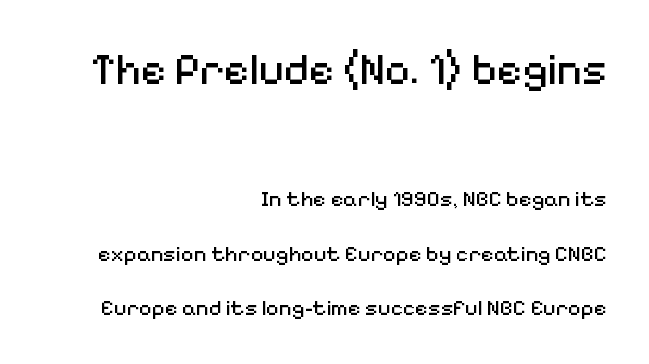
Q: Is the text bold? A: No.
Q: Is the text italic (slanted)? A: No, it is upright.
Q: Is the typeface a serif or a sans-serif typeface? A: Sans-serif.
Q: Is the text underlined? A: No.
Q: How is the paragraph aligned? A: Right-aligned.
Q: Is the spacing between letters normal or unusually wide? A: Normal.
Q: Is the spacing between lines tight, normal or loose? A: Loose.
Q: Which block of text is set in a larger size, the first (top) or the second (bottom)? A: The first (top) one.
Q: Width (condensed, normal, or wide)? A: Normal.
Q: Stroke contrast? A: Medium.
Q: x-height? A: Medium.
Q: Monospaced? A: No.
